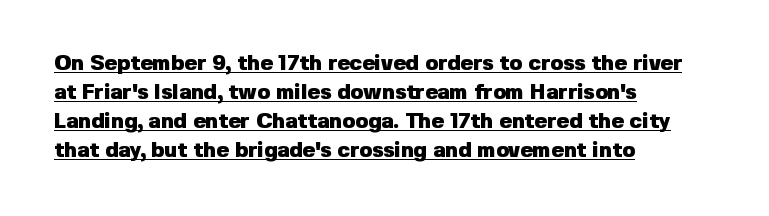
Each line of the rendering has a horizontal stroke beneath the glyphs. A typesetter would mark this as roman, not italic. The characters look thick and weighty, a clear bold. Nothing unusual about the tracking: characters are spaced as the font intends.
